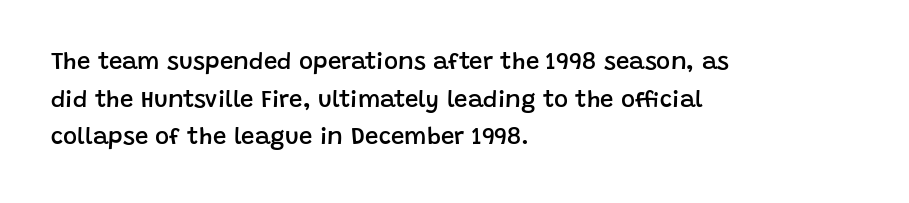
The image shows 24 px text type, upright; set left-aligned, normal line spacing (1.57x), normal letter spacing, not underlined.
